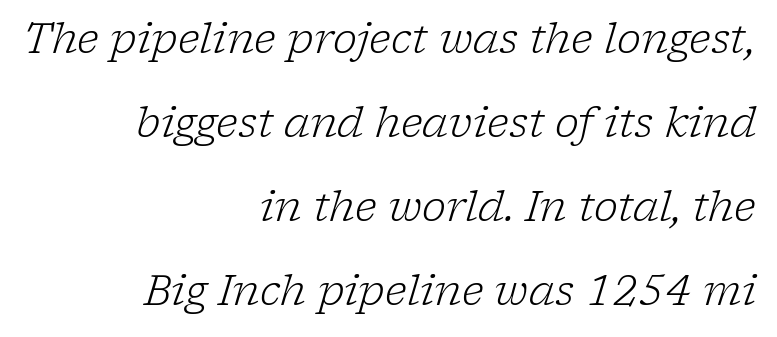
{"serif": "yes", "italic": "yes", "lean": "right", "slant_degrees": 17, "bold": "no", "weight": "light", "width": "normal", "stroke_contrast": "low", "x_height": "medium", "monospaced": "no", "underline": "no", "align": "right", "line_spacing": "loose", "line_spacing_ratio": 2.05, "letter_spacing": "normal", "letter_spacing_em": 0.0, "glyph_px": 41}
